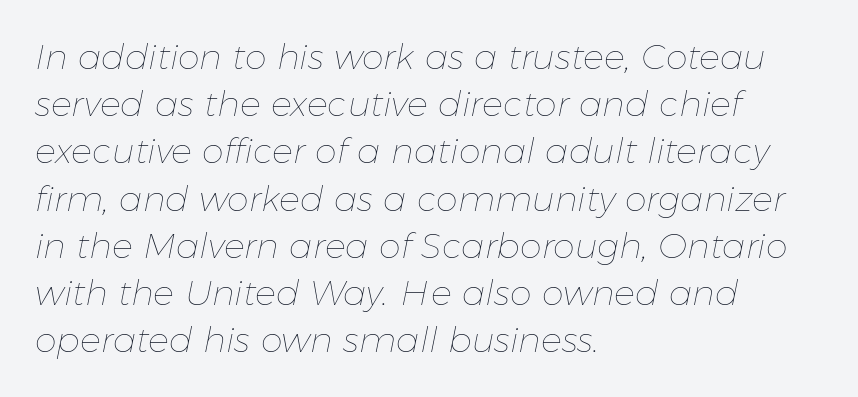
Honestly, the letter spacing is just normal — you wouldn't notice it. Rows of type keep a routine distance in the vertical direction. Notice how the stems are inclined rather than vertical — that's the hallmark of italics. Descenders are the only things crossing below the line. Stem width sits at or under what a default text font uses.
